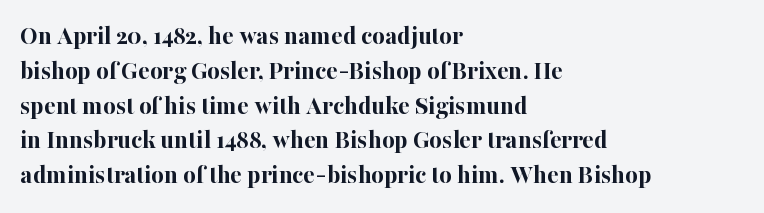
The words here are not underlined. Style check: upright. Typesetter's note: full bold, strokes at maximum text heaviness. Left-aligned paragraph, ragged on the right. One glance says typical: line gaps are just what's usual. Look at the tracking — it's just the regular setting, nothing added.
